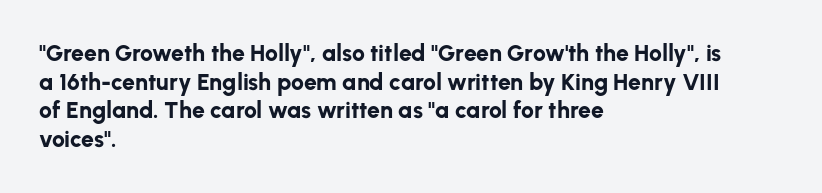
{"italic": "no", "bold": "yes", "underline": "no", "align": "left", "line_spacing": "normal", "line_spacing_ratio": 1.25, "letter_spacing": "normal", "letter_spacing_em": 0.0, "glyph_px": 23}
